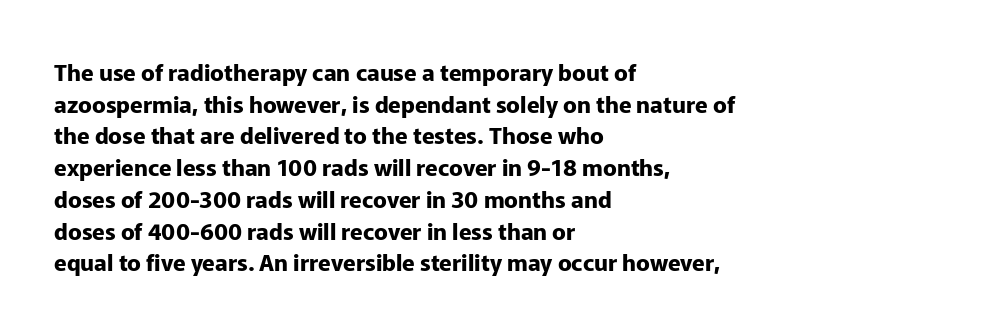
The image shows 23 px bold type, upright; set left-aligned, normal line spacing (1.38x), normal letter spacing, not underlined.
